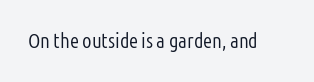
The image shows 21 px text type, upright; set normal letter spacing, not underlined.
